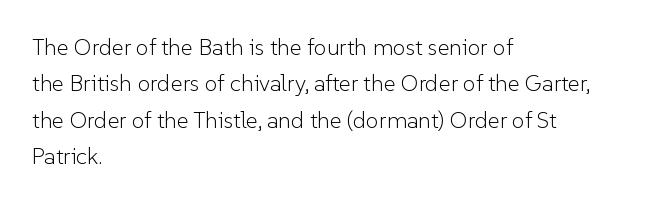
{"italic": "no", "bold": "no", "underline": "no", "align": "left", "line_spacing": "normal", "line_spacing_ratio": 1.58, "letter_spacing": "normal", "letter_spacing_em": 0.0, "glyph_px": 23}
